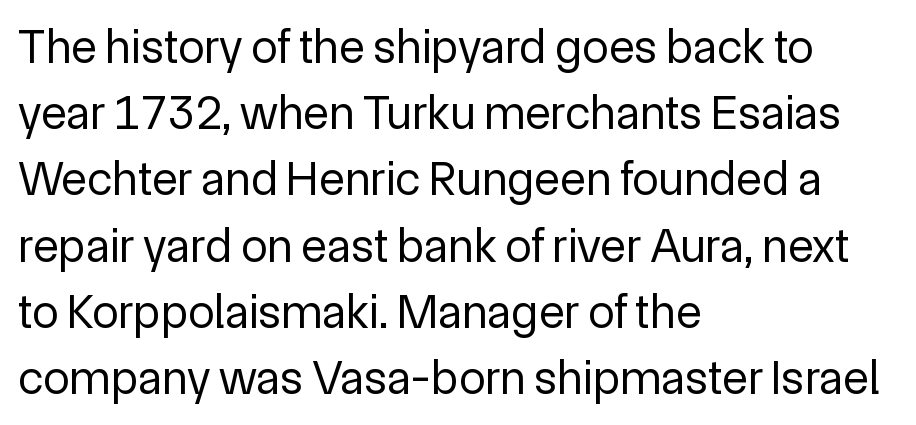
{"serif": "no", "italic": "no", "bold": "no", "weight": "regular", "width": "normal", "x_height": "medium", "monospaced": "no", "underline": "no", "align": "left", "line_spacing": "normal", "line_spacing_ratio": 1.38, "letter_spacing": "normal", "letter_spacing_em": 0.0, "glyph_px": 48}
